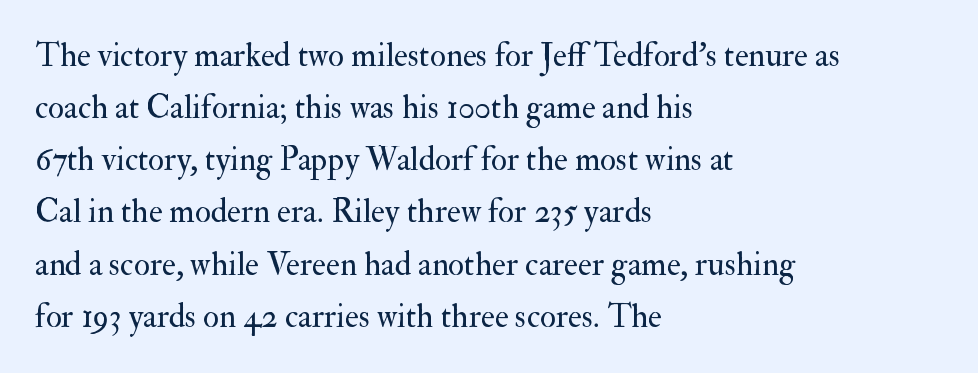
The image shows 33 px regular-weight serif type, upright; set left-aligned, normal line spacing (1.58x), normal letter spacing, not underlined; medium stroke contrast and a small x-height.
